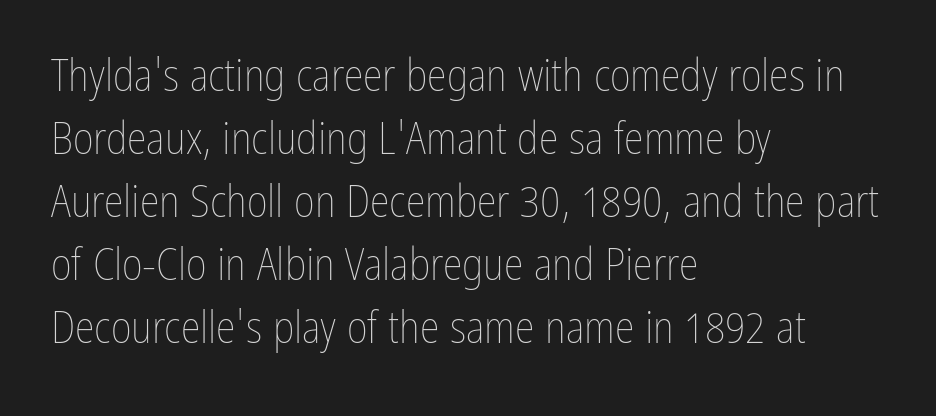
The image shows 45 px thin, condensed type, upright; set left-aligned, normal line spacing (1.4x), normal letter spacing, not underlined; low stroke contrast and a medium x-height.
